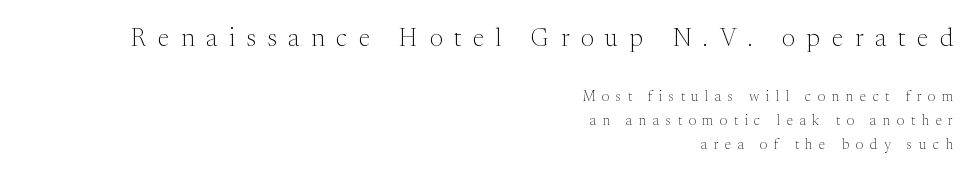
Q: Is the text bold? A: No.
Q: Is the text italic (slanted)? A: No, it is upright.
Q: Is the text underlined? A: No.
Q: How is the paragraph aligned? A: Right-aligned.
Q: Is the spacing between letters normal or unusually wide? A: Unusually wide.
Q: Which block of text is set in a larger size, the first (top) or the second (bottom)? A: The first (top) one.
